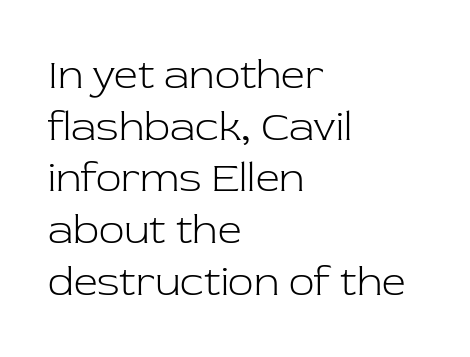
The image shows 42 px light serif type, upright; set left-aligned, line spacing 1.23x, normal letter spacing, not underlined; low stroke contrast and a medium x-height.
